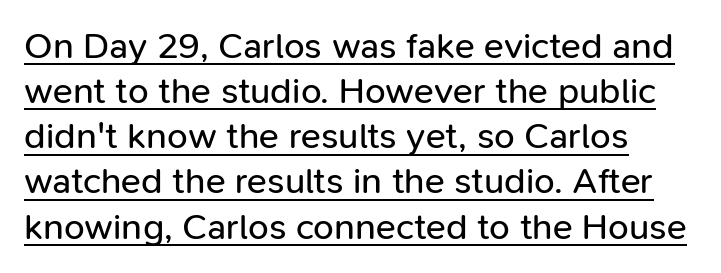
The image shows 37 px regular-weight sans-serif type, upright; set left-aligned, line spacing 1.22x, normal letter spacing, underlined; low stroke contrast and a medium x-height.
